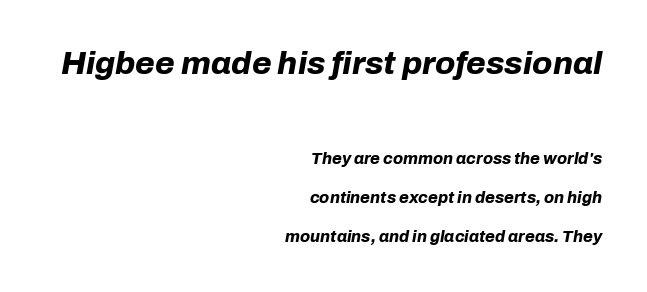
Q: Is the text bold? A: Yes.
Q: Is the text italic (slanted)? A: Yes, it leans right by about 10 degrees.
Q: Is the text underlined? A: No.
Q: How is the paragraph aligned? A: Right-aligned.
Q: Is the spacing between letters normal or unusually wide? A: Normal.
Q: Is the spacing between lines tight, normal or loose? A: Loose.
Q: Which block of text is set in a larger size, the first (top) or the second (bottom)? A: The first (top) one.
Q: Width (condensed, normal, or wide)? A: Normal.
Q: Stroke contrast? A: Low.
Q: x-height? A: Medium.
Q: Monospaced? A: No.
